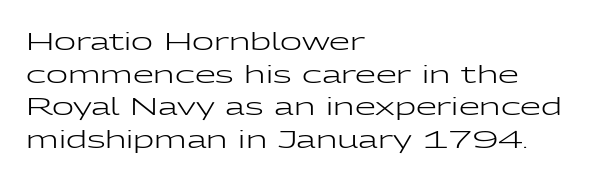
{"italic": "no", "bold": "no", "underline": "no", "align": "left", "line_spacing": "normal", "line_spacing_ratio": 1.36, "letter_spacing": "normal", "letter_spacing_em": 0.0, "glyph_px": 24}
